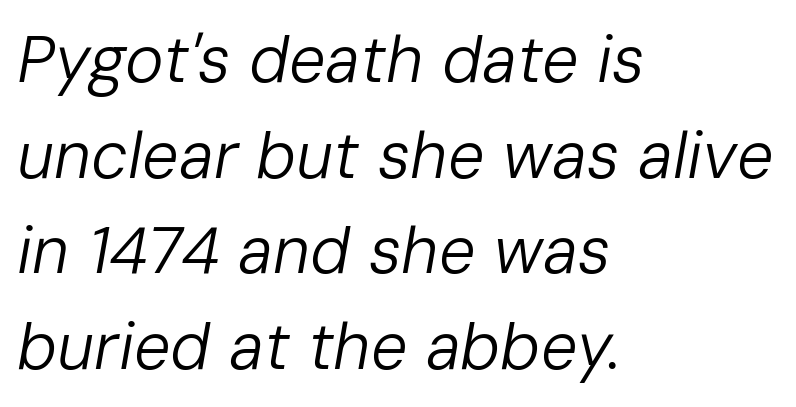
{"italic": "yes", "lean": "right", "slant_degrees": 10, "bold": "no", "weight": "regular", "width": "normal", "stroke_contrast": "low", "x_height": "medium", "monospaced": "no", "underline": "no", "align": "left", "line_spacing": "normal", "line_spacing_ratio": 1.47, "letter_spacing": "normal", "letter_spacing_em": 0.0, "glyph_px": 65}
